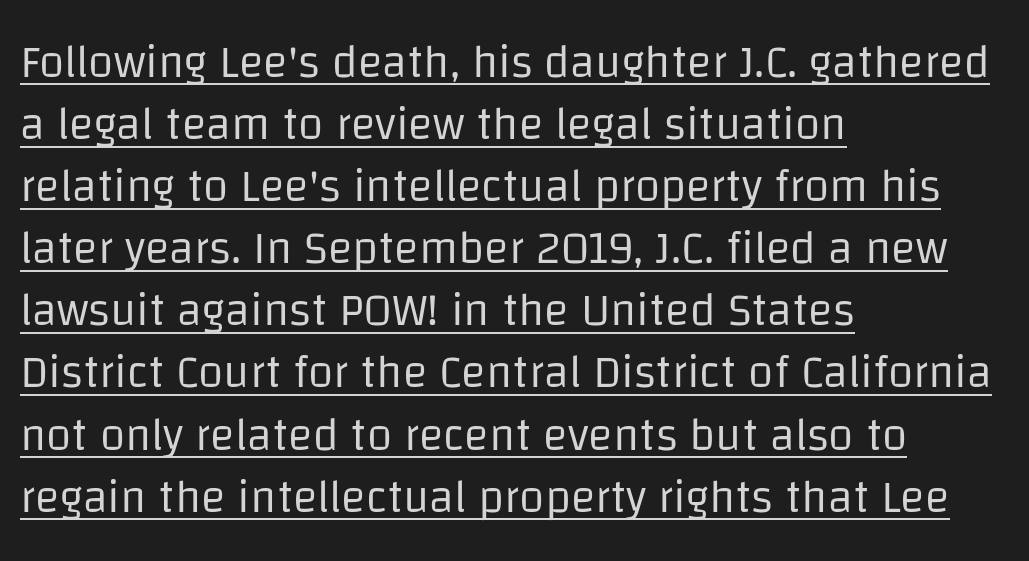
What kind of face is this? One without serifs — a sans. Emphasis is given by a line drawn under the lettering. Where is the straight margin? On the left. The rendering uses natural spacing where letterforms have individual widths. The space between consecutive lines is moderate. Inter-character spacing is left at the font's built-in metrics.
